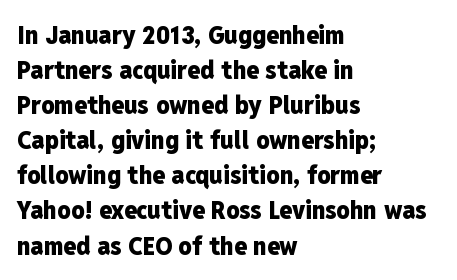
Spacing between characters is what you'd get straight out of the box. If you drew a line through each stem, it would be perfectly vertical. Which margin do the lines hug? The left one — the right edge is uneven. Leading: standard. Is the type bold? Yes — the strokes are clearly thick and heavy.
